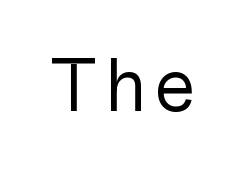
Q: Is the text bold? A: No.
Q: Is the text italic (slanted)? A: No, it is upright.
Q: Is the typeface a serif or a sans-serif typeface? A: Sans-serif.
Q: Is the text underlined? A: No.
Q: Width (condensed, normal, or wide)? A: Normal.
Q: Stroke contrast? A: Low.
Q: x-height? A: Medium.
Q: Monospaced? A: No.
